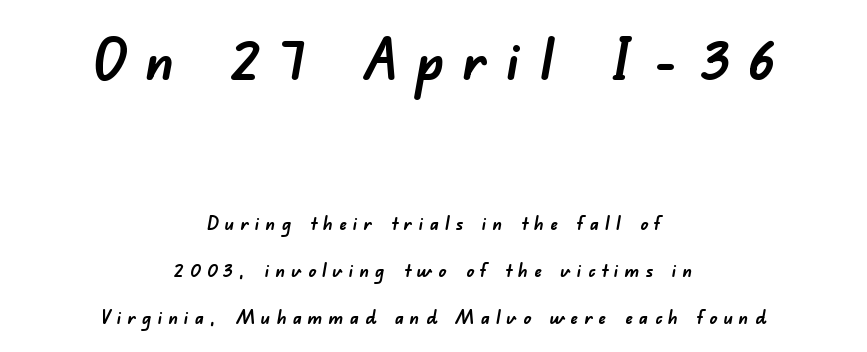
Is the letter spacing exaggerated? Yes — the characters are pushed far apart. Plenty of ink on the page — the face is bold. Words float on clear page, feet unadorned. Between these two stacked blocks, the higher one wins on size. Vertical spacing — loose.
